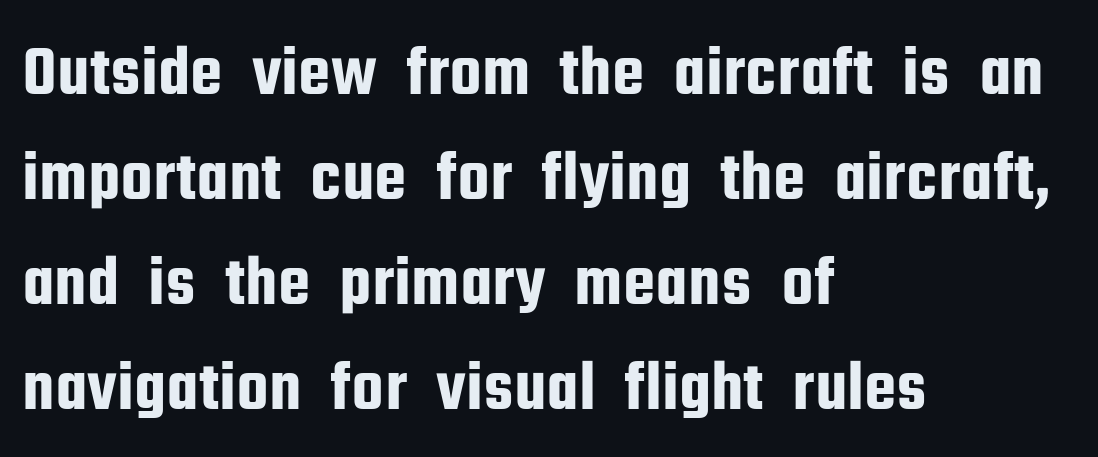
The image shows 72 px condensed sans-serif type, upright; set left-aligned, normal line spacing (1.46x), normal letter spacing, not underlined; low stroke contrast and a medium x-height.
